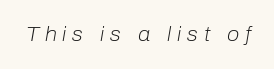
Q: Is the text bold? A: No.
Q: Is the text italic (slanted)? A: Yes, it leans right by about 10 degrees.
Q: Is the text underlined? A: No.
Q: Is the spacing between letters normal or unusually wide? A: Unusually wide.
